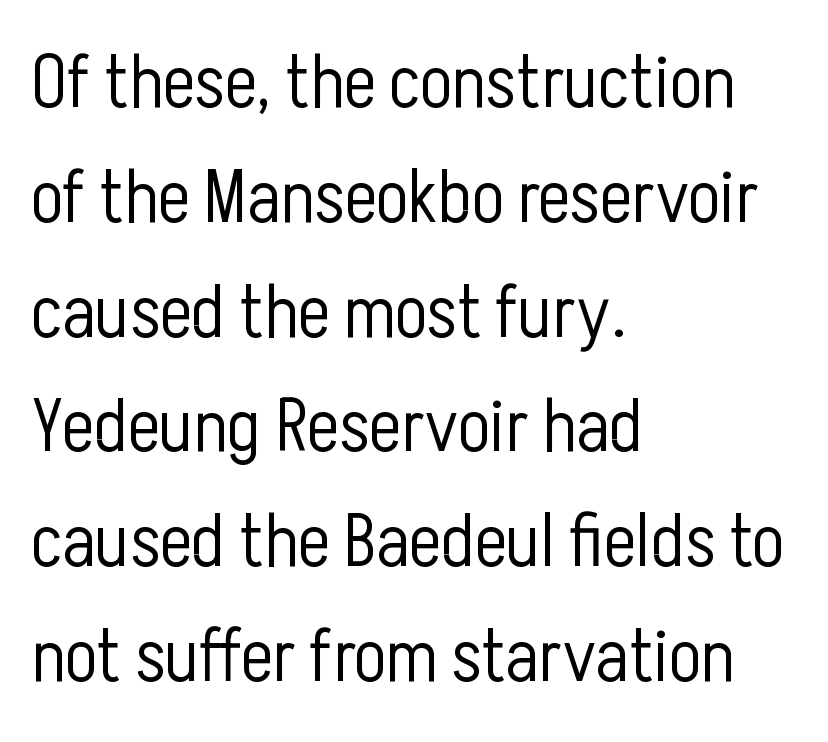
The image shows 76 px light, condensed sans-serif type, upright; set left-aligned, normal line spacing (1.51x), normal letter spacing, not underlined; low stroke contrast and a medium x-height.
